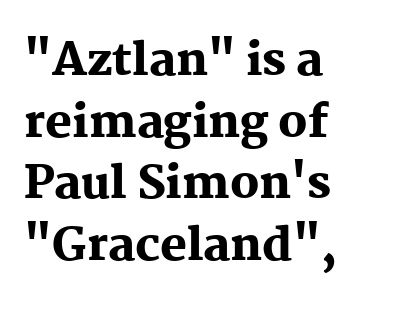
The image shows 45 px heavy serif type, upright; set left-aligned, normal line spacing (1.37x), normal letter spacing, not underlined; medium stroke contrast and a medium x-height.
